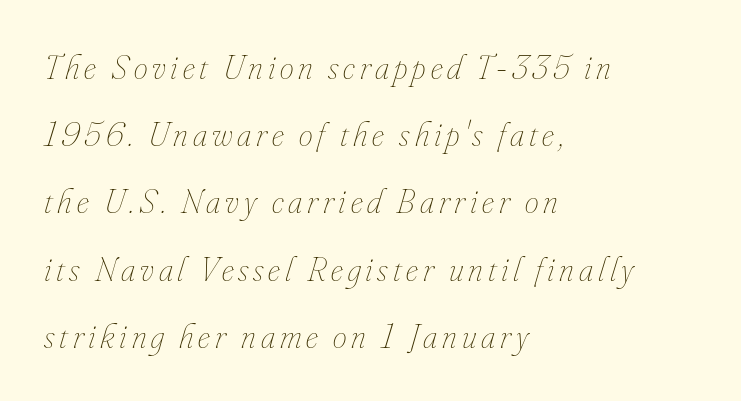
Q: Is the text bold? A: No.
Q: Is the text italic (slanted)? A: Yes, it leans right by about 16 degrees.
Q: Is the text underlined? A: No.
Q: How is the paragraph aligned? A: Left-aligned.
Q: Is the spacing between lines tight, normal or loose? A: Loose.
Q: Width (condensed, normal, or wide)? A: Condensed.
Q: Stroke contrast? A: Low.
Q: x-height? A: Small.
Q: Monospaced? A: No.
